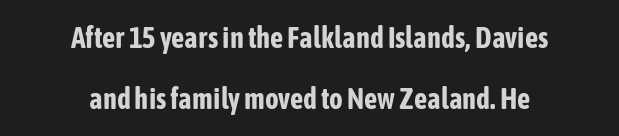
{"serif": "no", "italic": "no", "bold": "yes", "weight": "bold", "width": "condensed", "stroke_contrast": "low", "x_height": "medium", "monospaced": "no", "underline": "no", "align": "center", "line_spacing": "loose", "line_spacing_ratio": 2.09, "letter_spacing": "normal", "letter_spacing_em": 0.0, "glyph_px": 29}
